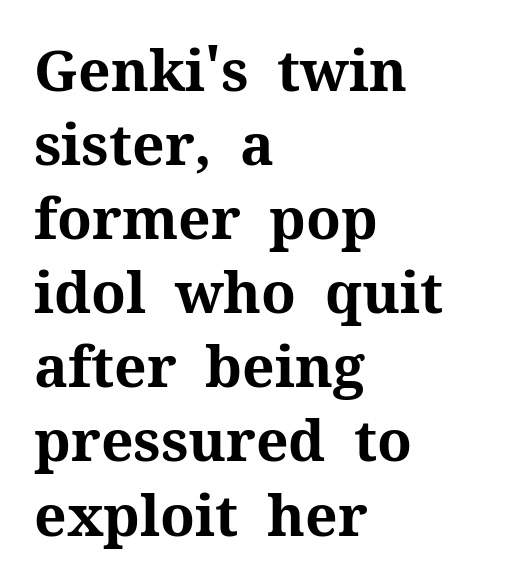
The face used here is proportionally spaced, like ordinary book or web type. Yep, those are serifs on the letters. The lettering holds an erect, upright posture throughout. Notice how thick the strokes are: this is what a full bold looks like.
